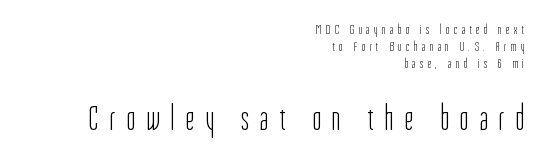
Q: Is the text bold? A: No.
Q: Is the text italic (slanted)? A: No, it is upright.
Q: Is the typeface a serif or a sans-serif typeface? A: Sans-serif.
Q: Is the text underlined? A: No.
Q: How is the paragraph aligned? A: Right-aligned.
Q: Is the spacing between letters normal or unusually wide? A: Unusually wide.
Q: Which block of text is set in a larger size, the first (top) or the second (bottom)? A: The second (bottom) one.
Q: Width (condensed, normal, or wide)? A: Condensed.
Q: Stroke contrast? A: Low.
Q: x-height? A: Medium.
Q: Monospaced? A: No.
